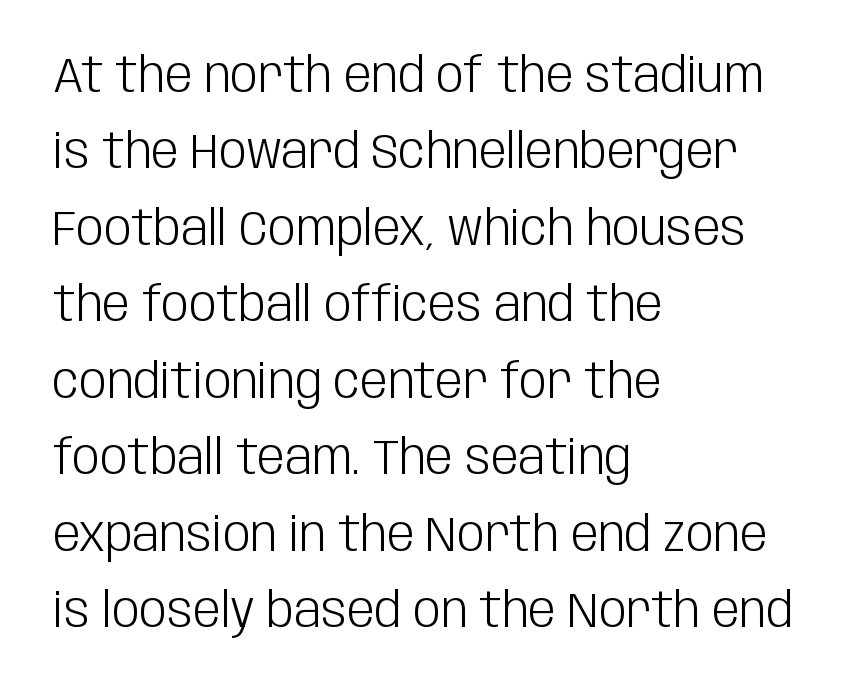
The leading is moderate, giving the passage an even texture. Glance below the letters and you will spot only blank space. The lettering stays uniformly vertical, giving the passage a roman look. Characters follow at the spacing the type designer built in. Horizontally, the lines are justified to the leading edge only. This rendering employs a face without finishing strokes, i.e., a sans-serif.
